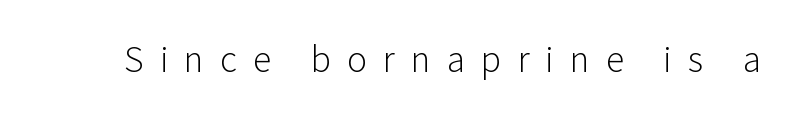
The image shows 34 px light sans-serif type, upright; set unusually wide letter spacing (+0.47 em), not underlined; low stroke contrast and a medium x-height.
